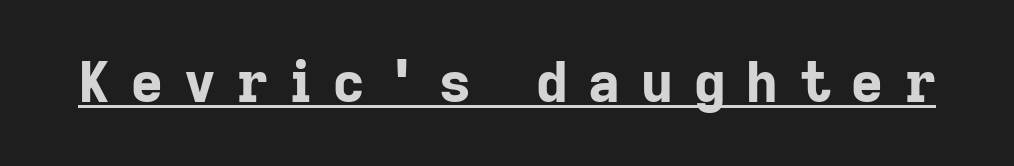
{"serif": "no", "italic": "no", "bold": "yes", "weight": "bold", "width": "normal", "stroke_contrast": "low", "x_height": "medium", "monospaced": "no", "underline": "yes", "letter_spacing": "wide", "letter_spacing_em": 0.38, "glyph_px": 55}
